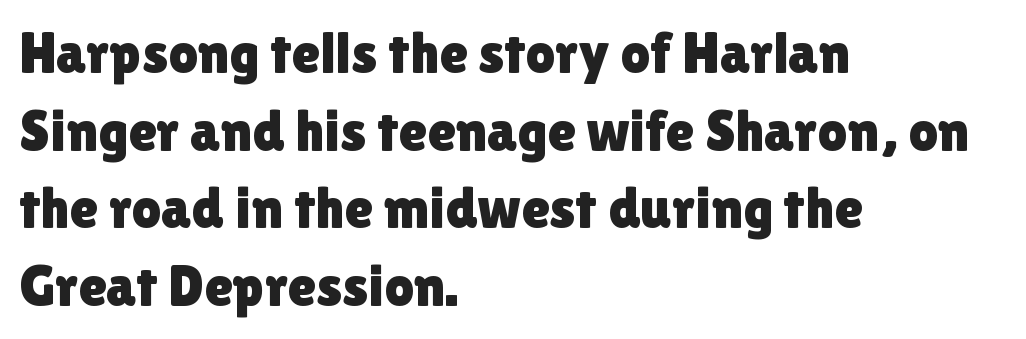
Q: Is the text italic (slanted)? A: No, it is upright.
Q: Is the typeface a serif or a sans-serif typeface? A: Sans-serif.
Q: Is the text underlined? A: No.
Q: How is the paragraph aligned? A: Left-aligned.
Q: Is the spacing between letters normal or unusually wide? A: Normal.
Q: Is the spacing between lines tight, normal or loose? A: Normal.
Q: Width (condensed, normal, or wide)? A: Normal.
Q: Stroke contrast? A: Low.
Q: x-height? A: Medium.
Q: Monospaced? A: No.
